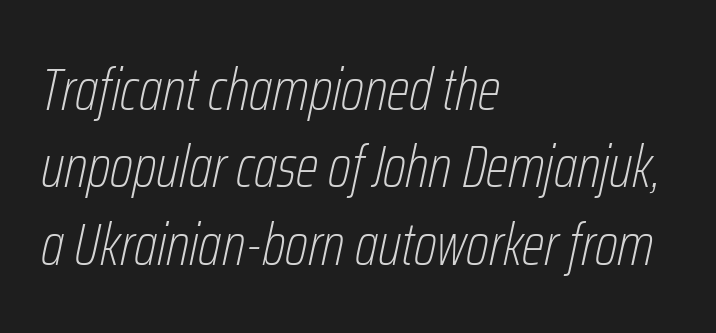
Q: Is the text bold? A: No.
Q: Is the text italic (slanted)? A: Yes, it leans right by about 12 degrees.
Q: Is the text underlined? A: No.
Q: How is the paragraph aligned? A: Left-aligned.
Q: Is the spacing between letters normal or unusually wide? A: Normal.
Q: Is the spacing between lines tight, normal or loose? A: Normal.
Q: Width (condensed, normal, or wide)? A: Condensed.
Q: Stroke contrast? A: Low.
Q: x-height? A: Medium.
Q: Monospaced? A: No.
